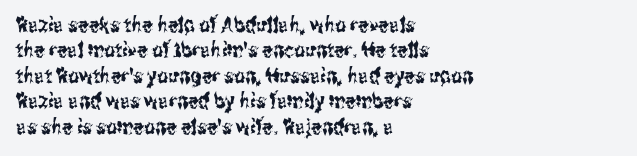
{"italic": "no", "underline": "no", "align": "left", "line_spacing_ratio": 1.21, "letter_spacing": "normal", "letter_spacing_em": 0.0, "glyph_px": 21}
